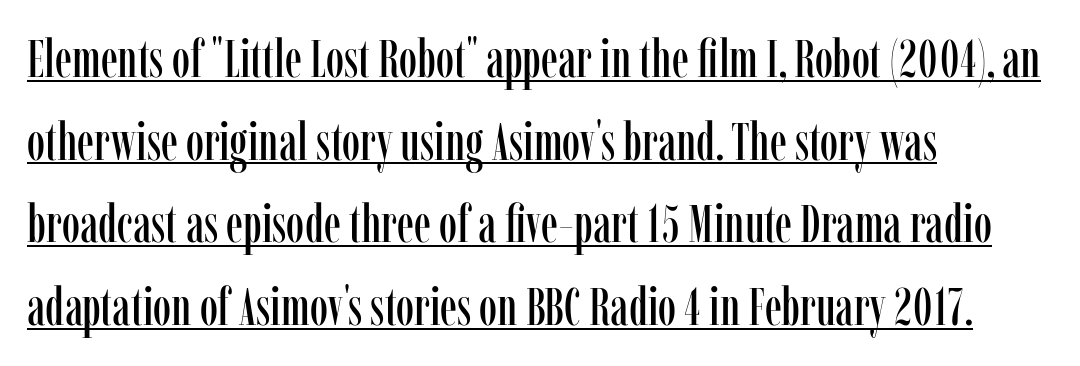
The image shows 52 px condensed serif type, upright; set left-aligned, normal line spacing (1.59x), normal letter spacing, underlined; low stroke contrast and a medium x-height.
